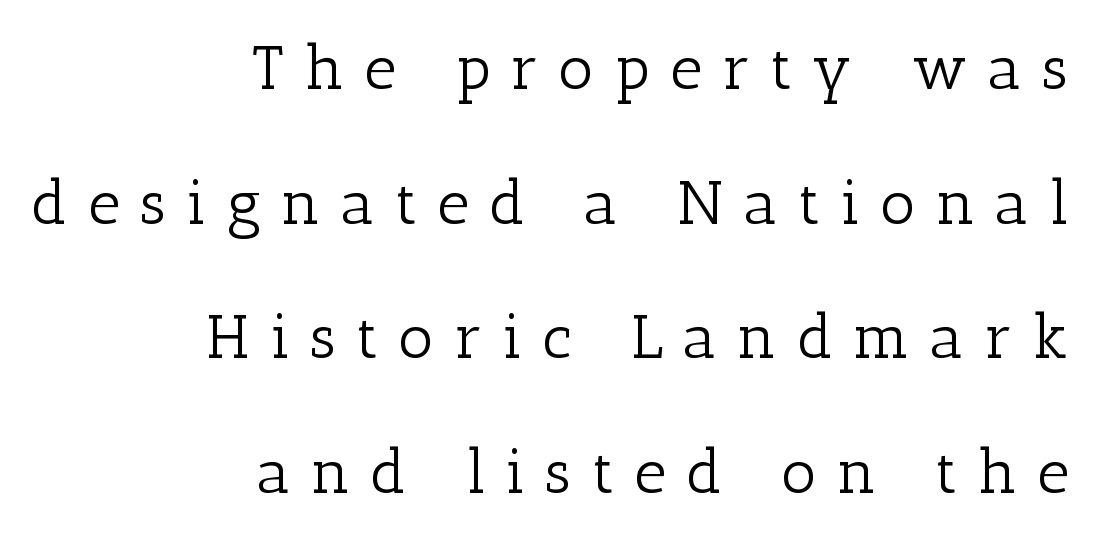
{"serif": "yes", "italic": "no", "bold": "no", "weight": "light", "width": "normal", "stroke_contrast": "low", "x_height": "medium", "monospaced": "no", "underline": "no", "align": "right", "line_spacing": "loose", "line_spacing_ratio": 2.17, "letter_spacing": "wide", "letter_spacing_em": 0.33, "glyph_px": 62}
